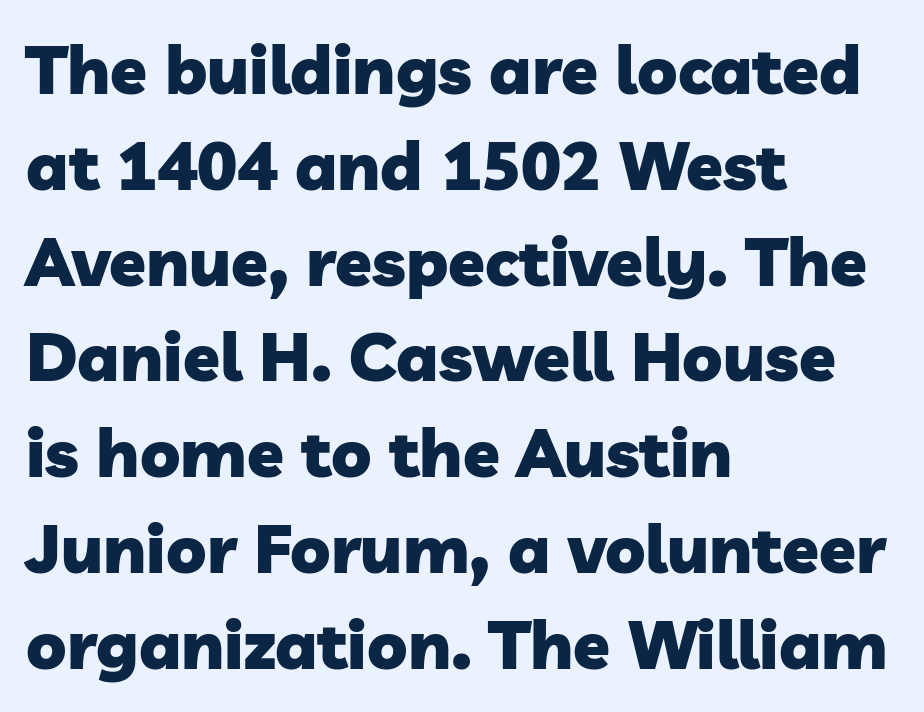
Varying glyph widths throughout — classic text-font behaviour. What stands out about the letter spacing? Nothing — it is the standard amount. The paragraph has a hard left edge and a soft right edge. Each letter's strokes conclude bluntly, with no projecting serifs. Notice how descenders clear the ascenders below comfortably — that's standard leading. A bare baseline throughout the passage.
